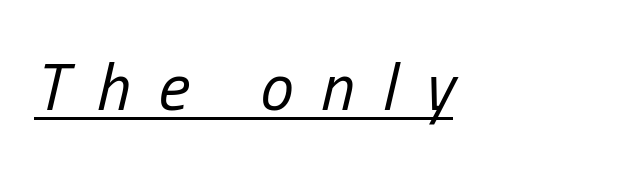
{"italic": "yes", "lean": "right", "slant_degrees": 13, "bold": "no", "weight": "regular", "width": "condensed", "stroke_contrast": "low", "x_height": "medium", "monospaced": "no", "underline": "yes", "align": "left", "letter_spacing": "wide", "letter_spacing_em": 0.42, "glyph_px": 67}
